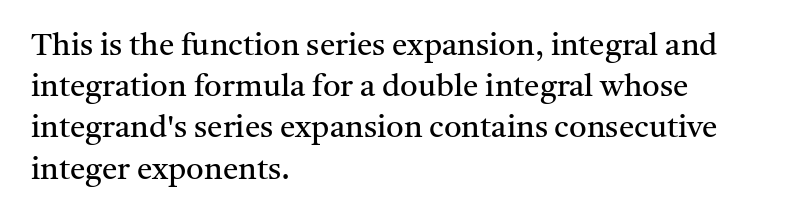
The compositor pushed each line to the left boundary. Is this a fixed-width face? No — the glyphs have proportional, varying widths. Nobody touched the tracking dial on this one. Is there much room between lines? A standard amount, neither cramped nor airy.
